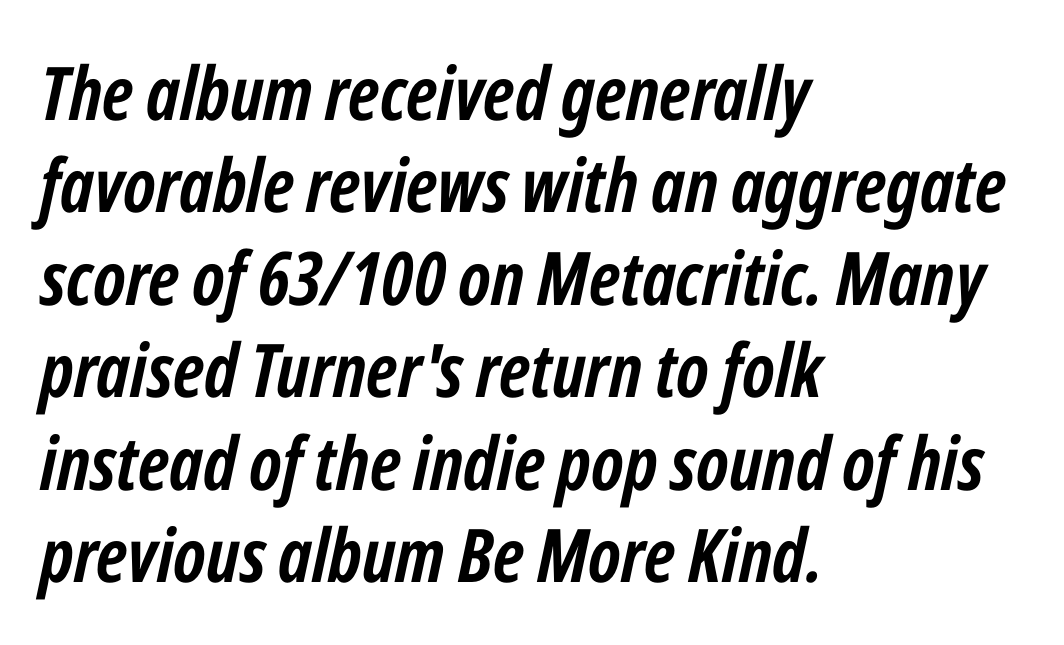
{"italic": "yes", "lean": "right", "slant_degrees": 12, "bold": "yes", "weight": "semibold", "width": "condensed", "stroke_contrast": "low", "x_height": "medium", "monospaced": "no", "underline": "no", "align": "left", "line_spacing": "normal", "line_spacing_ratio": 1.25, "letter_spacing": "normal", "letter_spacing_em": 0.0, "glyph_px": 74}
